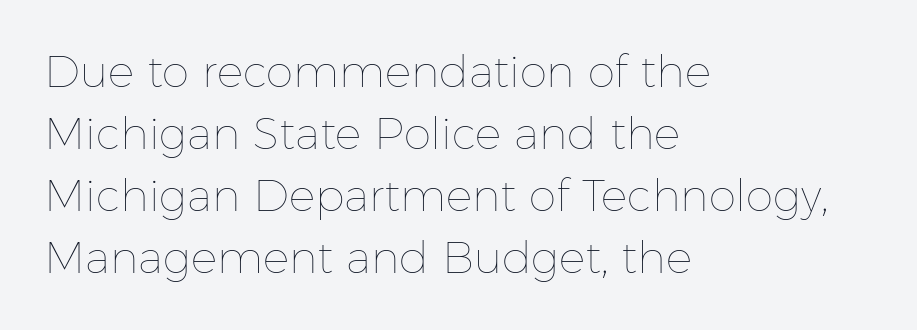
Q: Is the text bold? A: No.
Q: Is the text italic (slanted)? A: No, it is upright.
Q: Is the text underlined? A: No.
Q: How is the paragraph aligned? A: Left-aligned.
Q: Is the spacing between letters normal or unusually wide? A: Normal.
Q: Is the spacing between lines tight, normal or loose? A: Normal.
Q: Width (condensed, normal, or wide)? A: Normal.
Q: Stroke contrast? A: Low.
Q: x-height? A: Medium.
Q: Monospaced? A: No.
